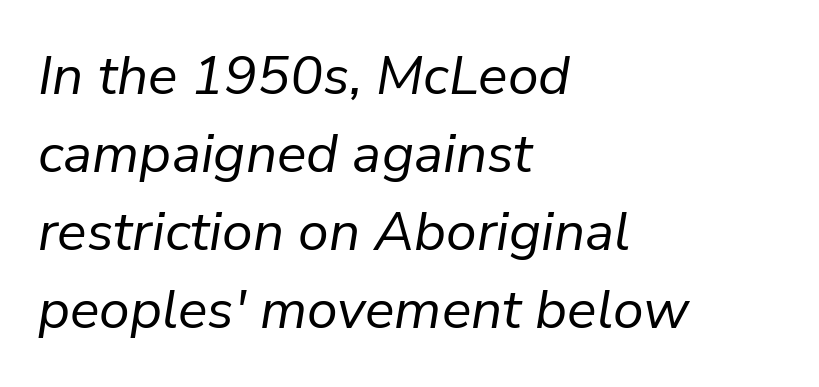
Q: Is the text bold? A: No.
Q: Is the text italic (slanted)? A: Yes, it leans right by about 9 degrees.
Q: Is the text underlined? A: No.
Q: How is the paragraph aligned? A: Left-aligned.
Q: Is the spacing between letters normal or unusually wide? A: Normal.
Q: Is the spacing between lines tight, normal or loose? A: Normal.
Q: Width (condensed, normal, or wide)? A: Normal.
Q: Stroke contrast? A: Low.
Q: x-height? A: Medium.
Q: Monospaced? A: No.
